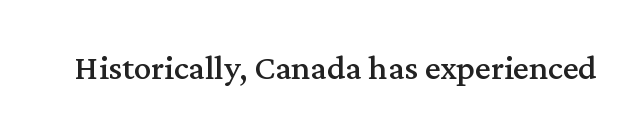
Q: Is the text italic (slanted)? A: No, it is upright.
Q: Is the typeface a serif or a sans-serif typeface? A: Serif.
Q: Is the text underlined? A: No.
Q: Is the spacing between letters normal or unusually wide? A: Normal.
Q: Width (condensed, normal, or wide)? A: Normal.
Q: Stroke contrast? A: Medium.
Q: x-height? A: Medium.
Q: Monospaced? A: No.
